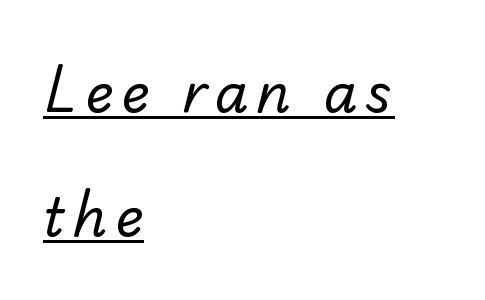
The leading is generous, giving the passage an open texture. What decoration does the sample have? An underline. The type family on display is of the sans-serif kind. Is the stroke heavy? The answer is a plain regular-or-lighter.
